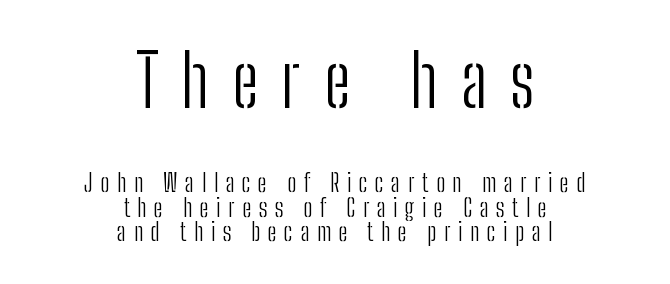
Q: Is the text bold? A: No.
Q: Is the text italic (slanted)? A: No, it is upright.
Q: Is the typeface a serif or a sans-serif typeface? A: Sans-serif.
Q: Is the text underlined? A: No.
Q: How is the paragraph aligned? A: Centered.
Q: Is the spacing between letters normal or unusually wide? A: Unusually wide.
Q: Is the spacing between lines tight, normal or loose? A: Tight.
Q: Which block of text is set in a larger size, the first (top) or the second (bottom)? A: The first (top) one.
Q: Width (condensed, normal, or wide)? A: Condensed.
Q: Stroke contrast? A: Low.
Q: x-height? A: Medium.
Q: Monospaced? A: No.
